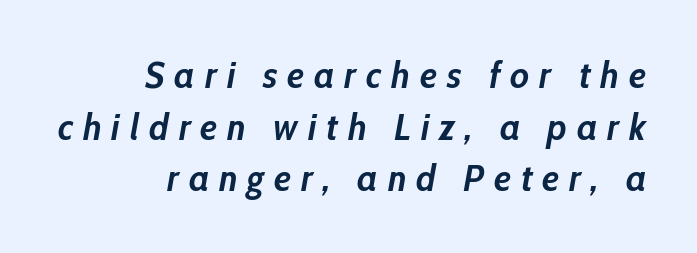
The image shows 38 px semibold, condensed type, italic (leaning right); set right-aligned, normal line spacing (1.36x), unusually wide letter spacing (+0.26 em), not underlined; low stroke contrast and a medium x-height.
